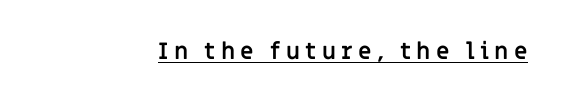
{"italic": "no", "bold": "yes", "underline": "yes", "letter_spacing": "wide", "letter_spacing_em": 0.23, "glyph_px": 23}
